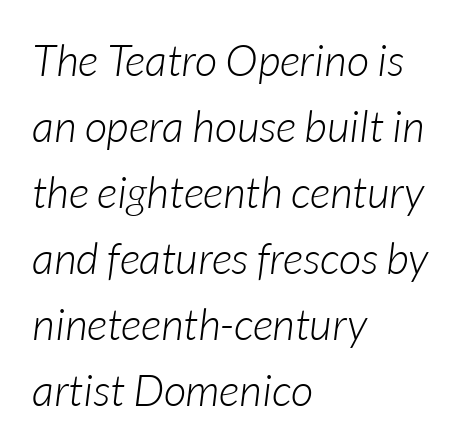
The paragraph has a hard left edge and a soft right edge. You could not count columns in this text — the font is proportionally spaced. This rendering features lettering with no underline. You can tell it's italic because the verticals aren't actually vertical. The line texture is even and compact thanks to regular tracking. No chunkiness to these letters — they're not bold.
